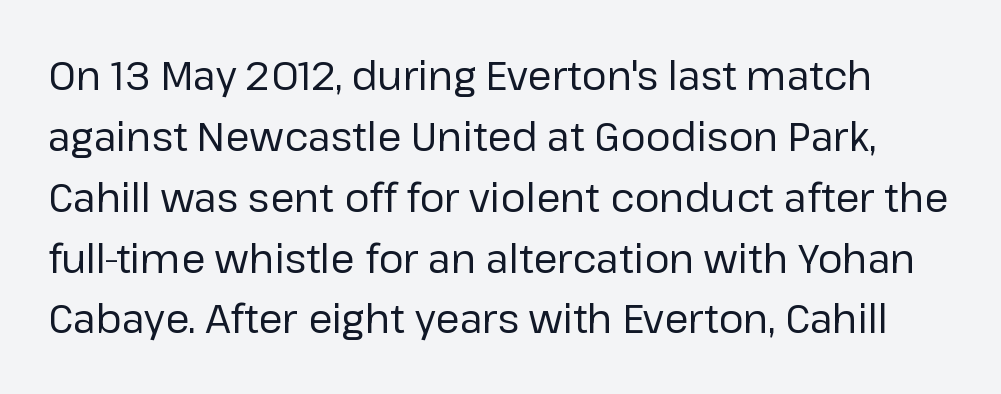
{"serif": "no", "italic": "no", "bold": "no", "weight": "regular", "width": "normal", "stroke_contrast": "low", "x_height": "medium", "monospaced": "no", "underline": "no", "line_spacing": "normal", "line_spacing_ratio": 1.56, "letter_spacing": "normal", "letter_spacing_em": 0.0, "glyph_px": 39}
